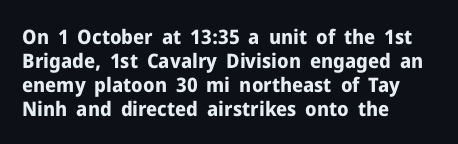
Posture: upright roman. Between one letter and the next there's only the usual sliver of space. Layout note: lines flush left. Clear beneath every line of the passage. The characters look thick and weighty, a clear bold.
